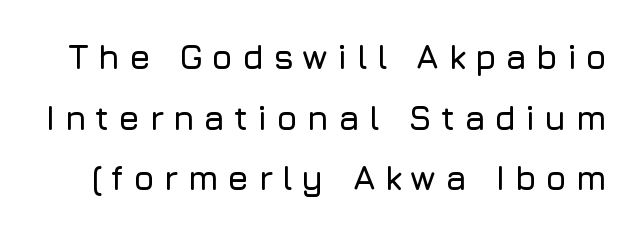
{"serif": "no", "italic": "no", "width": "normal", "stroke_contrast": "low", "x_height": "medium", "monospaced": "no", "underline": "no", "line_spacing_ratio": 1.78, "letter_spacing": "wide", "letter_spacing_em": 0.26, "glyph_px": 34}
